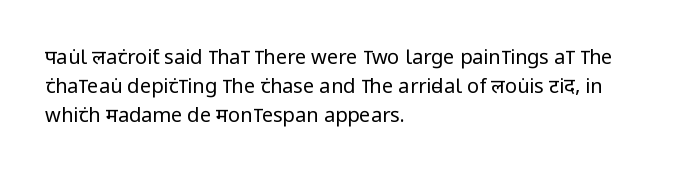
Vertical strokes here are truly vertical. The typesetting does not lean heavy: it is not bold. These lines keep a tight, regular rhythm from letter to letter. Anything drawn beneath the words? Only blank space. The designer left line spacing at the default. Caption: multi-line text, flush left, ragged right.
